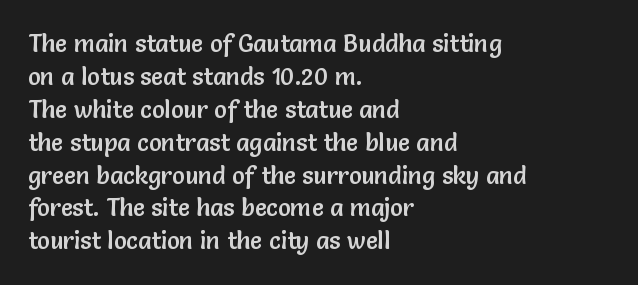
The image shows 24 px text type, upright; set left-aligned, normal line spacing (1.37x), normal letter spacing, not underlined.
